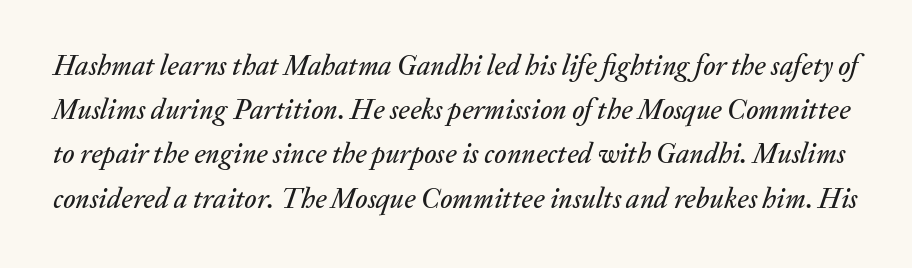
The image shows 28 px text type, italic (leaning right); set normal line spacing (1.58x), normal letter spacing, not underlined; medium stroke contrast and a medium x-height.
